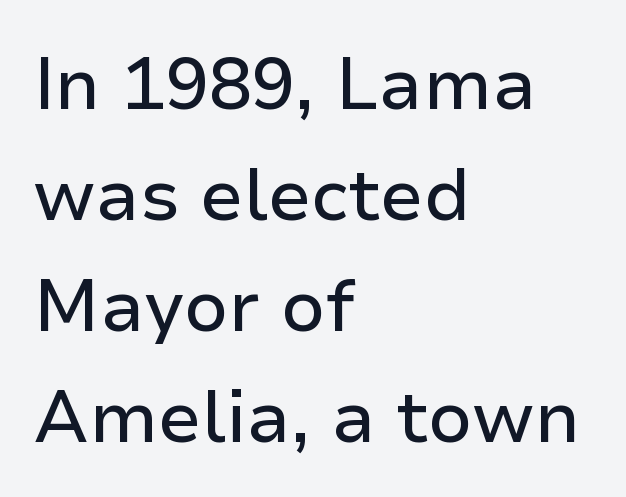
These lines were composed using upright roman letters. A normal amount of white space separates one row of letters from the next. This sample uses plain, unmodified letter spacing. Grotesque or geometric, the face here clearly has no serifs. The setting favours the left margin, as ordinary paragraphs usually do.
